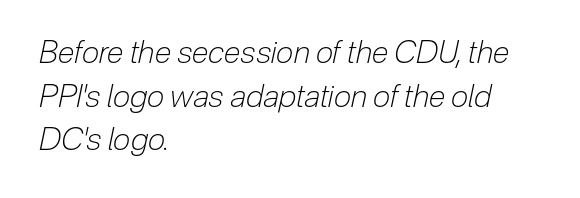
Q: Is the text bold? A: No.
Q: Is the text italic (slanted)? A: Yes, it leans right by about 12 degrees.
Q: Is the text underlined? A: No.
Q: How is the paragraph aligned? A: Left-aligned.
Q: Is the spacing between letters normal or unusually wide? A: Normal.
Q: Is the spacing between lines tight, normal or loose? A: Normal.
Q: Width (condensed, normal, or wide)? A: Condensed.
Q: Stroke contrast? A: Low.
Q: x-height? A: Medium.
Q: Monospaced? A: No.
